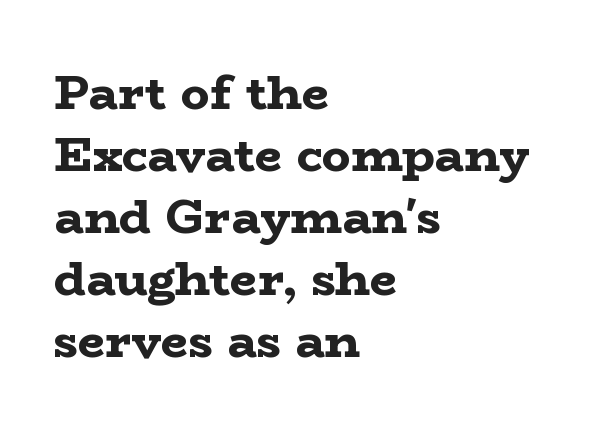
{"serif": "yes", "italic": "no", "bold": "yes", "weight": "bold", "width": "wide", "stroke_contrast": "low", "x_height": "medium", "monospaced": "no", "underline": "no", "align": "left", "line_spacing": "normal", "line_spacing_ratio": 1.29, "letter_spacing": "normal", "letter_spacing_em": 0.0, "glyph_px": 48}
